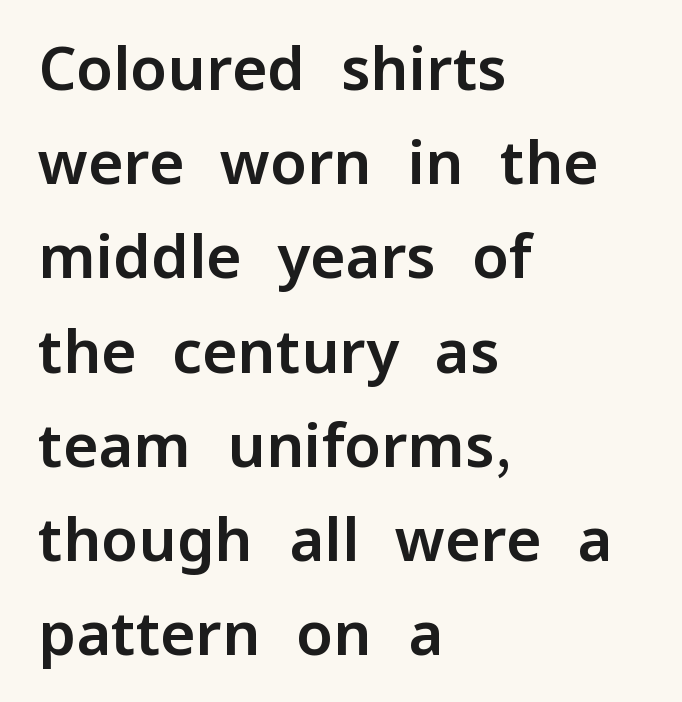
{"serif": "no", "italic": "no", "width": "normal", "stroke_contrast": "low", "x_height": "medium", "monospaced": "no", "underline": "no", "align": "left", "line_spacing": "normal", "line_spacing_ratio": 1.57, "letter_spacing": "normal", "letter_spacing_em": 0.0, "glyph_px": 60}
